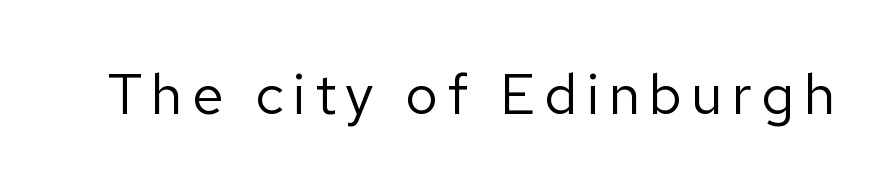
Q: Is the text bold? A: No.
Q: Is the text italic (slanted)? A: No, it is upright.
Q: Is the typeface a serif or a sans-serif typeface? A: Sans-serif.
Q: Is the text underlined? A: No.
Q: Width (condensed, normal, or wide)? A: Normal.
Q: Stroke contrast? A: Low.
Q: x-height? A: Medium.
Q: Monospaced? A: No.
